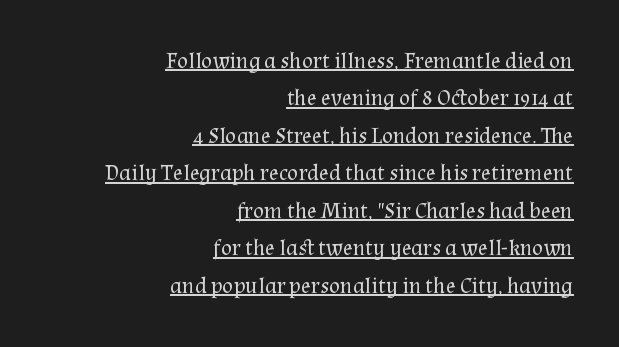
These lines are set flush right with a ragged left edge. Spacing between characters is what you'd get straight out of the box. This is roman type, the default non-slanted kind. The passage shown is underscored from start to finish. Heft: none added — not bold. The block of text has a typical density, with ordinary space between rows.
